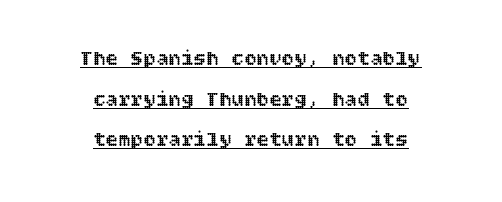
{"italic": "no", "underline": "yes", "align": "center", "line_spacing": "loose", "line_spacing_ratio": 1.94, "letter_spacing": "normal", "letter_spacing_em": 0.0, "glyph_px": 21}
